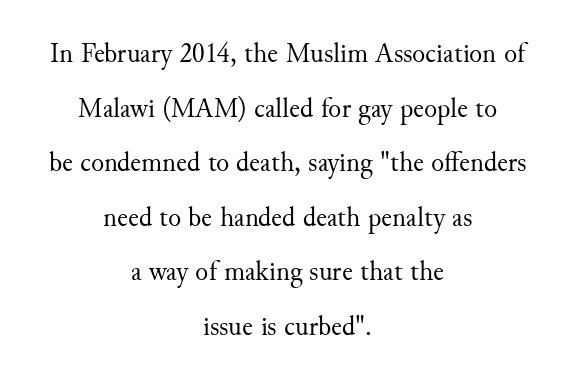
Q: Is the text bold? A: No.
Q: Is the text italic (slanted)? A: No, it is upright.
Q: Is the text underlined? A: No.
Q: How is the paragraph aligned? A: Centered.
Q: Is the spacing between letters normal or unusually wide? A: Normal.
Q: Is the spacing between lines tight, normal or loose? A: Loose.
